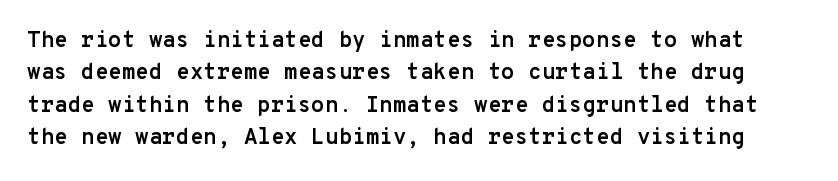
Q: Is the text bold? A: Yes.
Q: Is the text italic (slanted)? A: No, it is upright.
Q: Is the text underlined? A: No.
Q: Is the spacing between letters normal or unusually wide? A: Normal.
Q: Is the spacing between lines tight, normal or loose? A: Normal.
